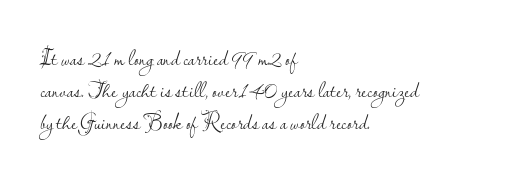
The image shows 22 px text type; set left-aligned, normal line spacing (1.45x), normal letter spacing, not underlined.
